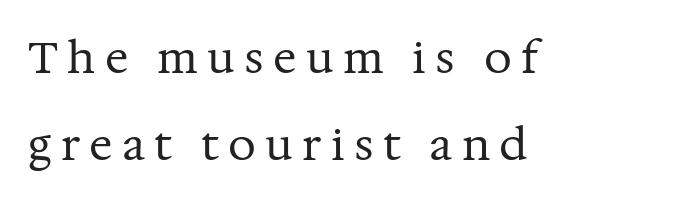
This rendering employs a face with finishing strokes, i.e., a serif. Underline: absent. The axis of the letterforms is exactly vertical. Each letter keeps its own natural width here, so spacing adapts to shape. Honestly, the rows look like they've been pulled way apart.
